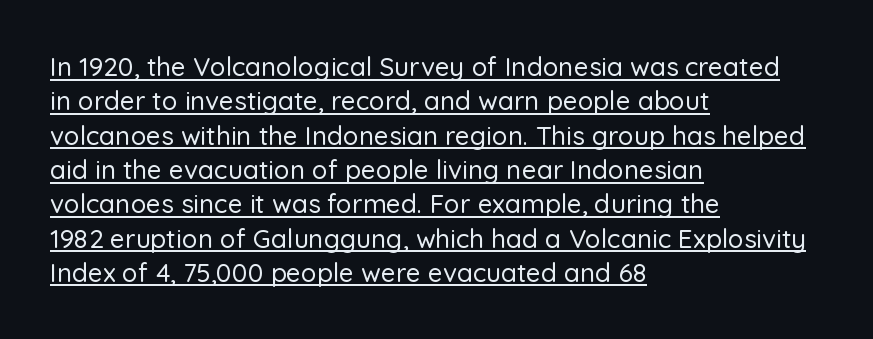
Characters follow at the spacing the type designer built in. The font's upright variant was chosen for this text. Short and long lines alike share a common starting point at left. Regarding leading, the lines here are spaced in the standard way. Check the space under the baseline: a stroke is drawn there.
